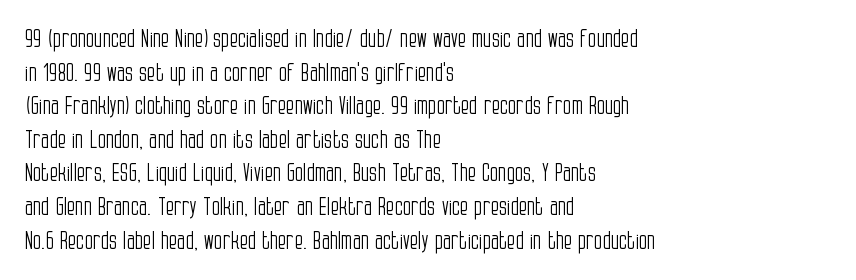
Q: Is the text bold? A: No.
Q: Is the text italic (slanted)? A: No, it is upright.
Q: Is the text underlined? A: No.
Q: How is the paragraph aligned? A: Left-aligned.
Q: Is the spacing between letters normal or unusually wide? A: Normal.
Q: Is the spacing between lines tight, normal or loose? A: Normal.
